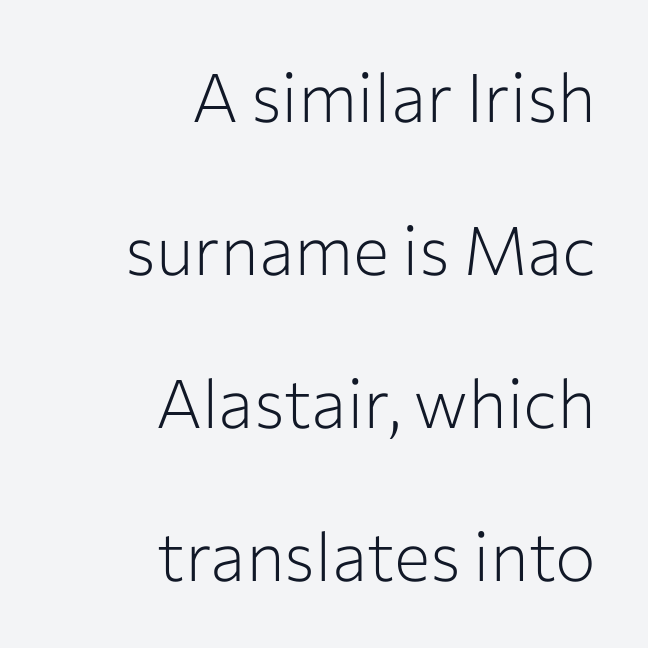
Q: Is the text bold? A: No.
Q: Is the text italic (slanted)? A: No, it is upright.
Q: Is the typeface a serif or a sans-serif typeface? A: Sans-serif.
Q: Is the text underlined? A: No.
Q: How is the paragraph aligned? A: Right-aligned.
Q: Is the spacing between letters normal or unusually wide? A: Normal.
Q: Is the spacing between lines tight, normal or loose? A: Loose.
Q: Width (condensed, normal, or wide)? A: Normal.
Q: Stroke contrast? A: Low.
Q: x-height? A: Medium.
Q: Monospaced? A: No.
